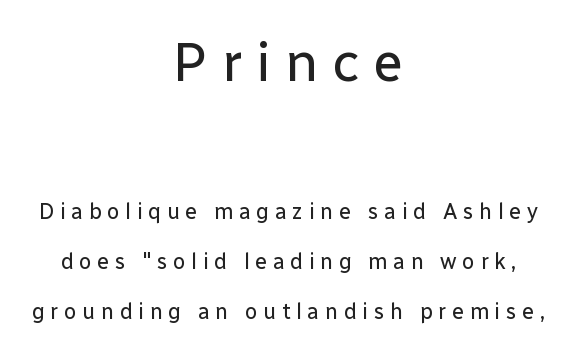
{"serif": "no", "italic": "no", "bold": "no", "weight": "regular", "width": "normal", "stroke_contrast": "low", "x_height": "medium", "monospaced": "no", "underline": "no", "align": "center", "line_spacing": "loose", "line_spacing_ratio": 2.27, "letter_spacing": "wide", "letter_spacing_em": 0.25, "larger_block": "first", "size_ratio": 2.5, "glyph_px": 55}
